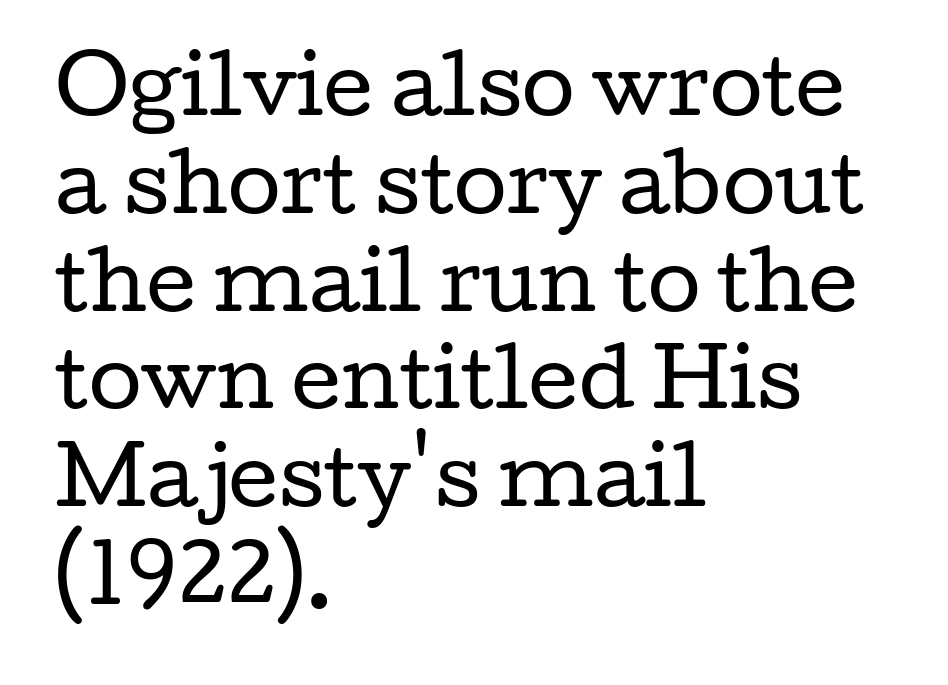
The image shows 77 px regular-weight, wide serif type, upright; set left-aligned, normal line spacing (1.27x), normal letter spacing, not underlined; low stroke contrast and a medium x-height.
